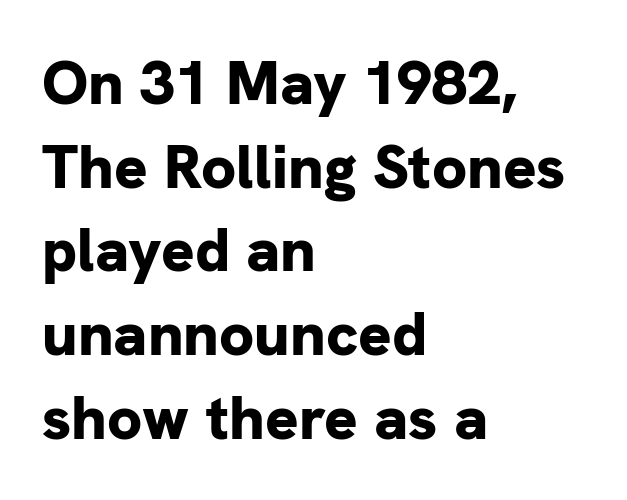
Q: Is the text bold? A: Yes.
Q: Is the text italic (slanted)? A: No, it is upright.
Q: Is the typeface a serif or a sans-serif typeface? A: Sans-serif.
Q: Is the text underlined? A: No.
Q: How is the paragraph aligned? A: Left-aligned.
Q: Is the spacing between letters normal or unusually wide? A: Normal.
Q: Is the spacing between lines tight, normal or loose? A: Normal.
Q: Width (condensed, normal, or wide)? A: Normal.
Q: Stroke contrast? A: Low.
Q: x-height? A: Medium.
Q: Monospaced? A: No.
